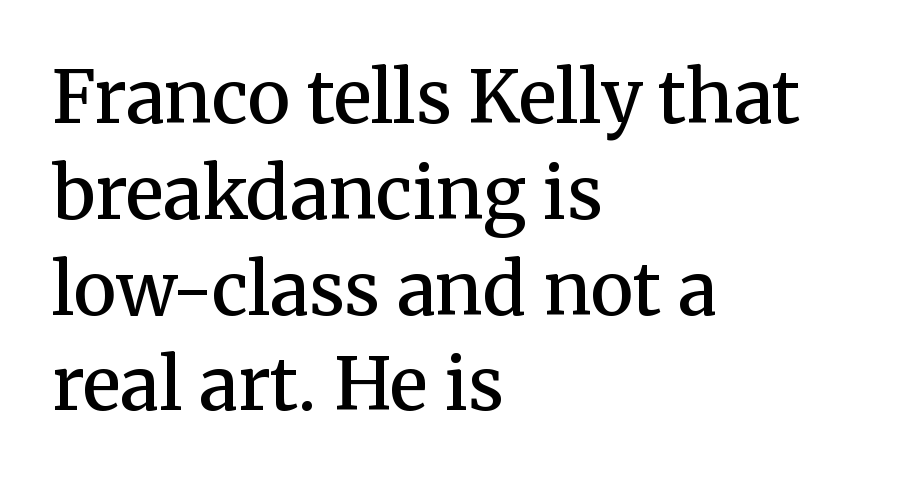
Q: Is the text bold? A: Semi-bold.
Q: Is the text italic (slanted)? A: No, it is upright.
Q: Is the typeface a serif or a sans-serif typeface? A: Serif.
Q: Is the text underlined? A: No.
Q: How is the paragraph aligned? A: Left-aligned.
Q: Is the spacing between letters normal or unusually wide? A: Normal.
Q: Is the spacing between lines tight, normal or loose? A: Normal.
Q: Width (condensed, normal, or wide)? A: Normal.
Q: Stroke contrast? A: Medium.
Q: x-height? A: Medium.
Q: Monospaced? A: No.
